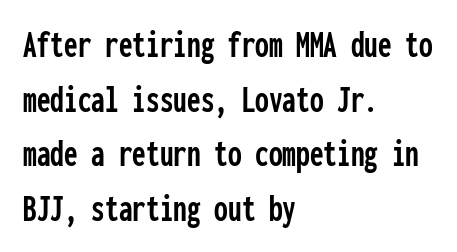
Q: Is the text italic (slanted)? A: No, it is upright.
Q: Is the typeface a serif or a sans-serif typeface? A: Sans-serif.
Q: Is the text underlined? A: No.
Q: How is the paragraph aligned? A: Left-aligned.
Q: Is the spacing between letters normal or unusually wide? A: Normal.
Q: Is the spacing between lines tight, normal or loose? A: Normal.
Q: Width (condensed, normal, or wide)? A: Condensed.
Q: Stroke contrast? A: Low.
Q: x-height? A: Medium.
Q: Monospaced? A: Yes.
